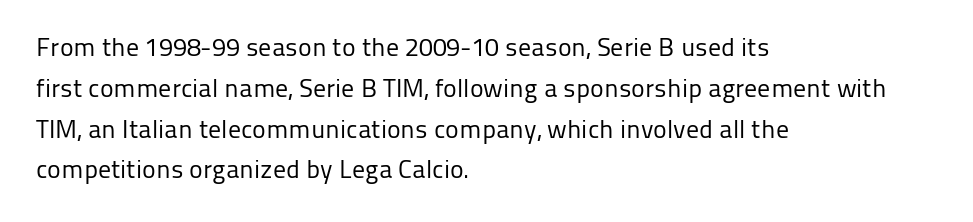
The gap between lines stays unmarked. No extra tracking has been applied to these lines. Does the leading feel generous? No, just average. Short and long lines alike share a common starting point at left.
